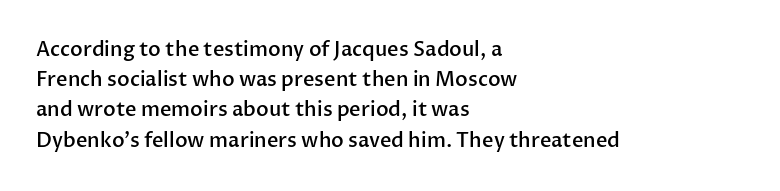
Plain, unruled lines of type. Tracking here is standard; glyphs follow each other at the usual distance. Is the type bold? Partly — it's a semibold, heavier than regular but not fully bold. This sample uses an upright cut, with every glyph sitting square on the baseline. The line-height multiplier appears to be the usual default.
